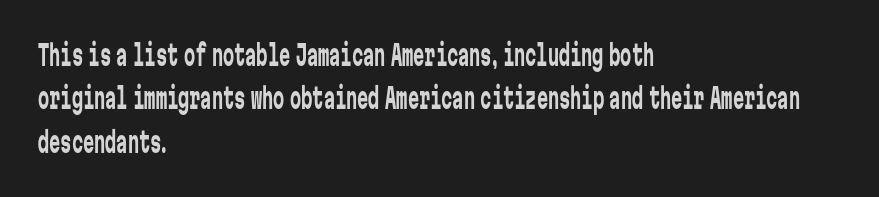
{"serif": "no", "italic": "no", "bold": "no", "weight": "regular", "width": "condensed", "stroke_contrast": "low", "x_height": "medium", "monospaced": "yes", "underline": "no", "align": "left", "line_spacing": "normal", "line_spacing_ratio": 1.55, "letter_spacing": "normal", "letter_spacing_em": 0.0, "glyph_px": 28}
